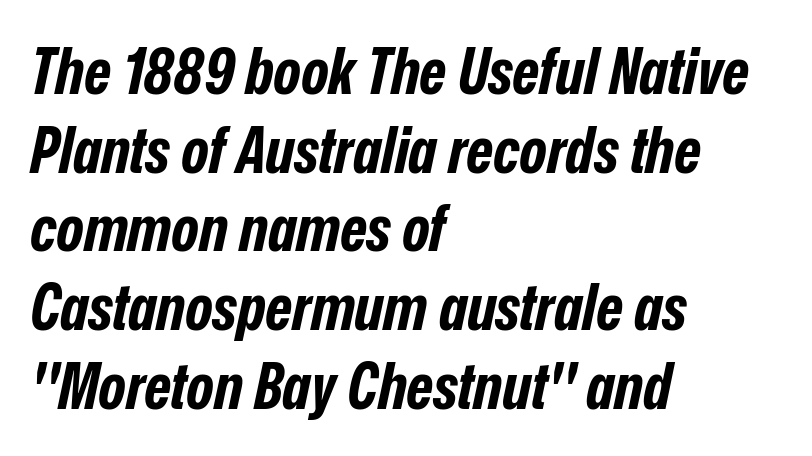
Q: Is the text bold? A: Yes.
Q: Is the text italic (slanted)? A: Yes, it leans right by about 12 degrees.
Q: Is the text underlined? A: No.
Q: How is the paragraph aligned? A: Left-aligned.
Q: Is the spacing between letters normal or unusually wide? A: Normal.
Q: Width (condensed, normal, or wide)? A: Condensed.
Q: Stroke contrast? A: Low.
Q: x-height? A: Medium.
Q: Monospaced? A: No.
